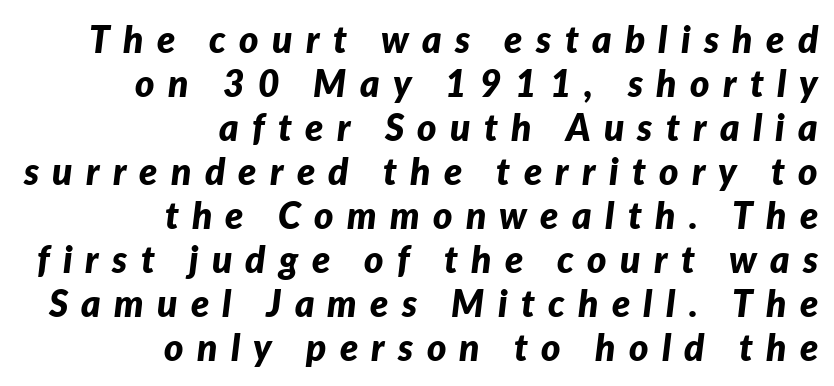
This rendering widens character spacing well past its baseline value. Descenders are the only things crossing below the line. The rendering uses natural spacing where letterforms have individual widths. These lines are set flush right with a ragged left edge. Italic: yes, the glyphs are oblique.
